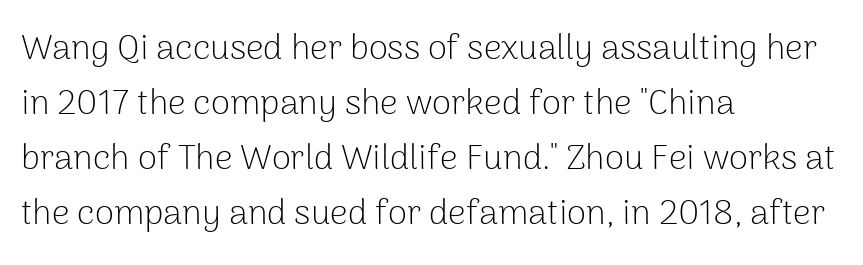
The image shows 35 px light sans-serif type, upright; set left-aligned, normal line spacing (1.57x), normal letter spacing, not underlined; low stroke contrast and a medium x-height.
